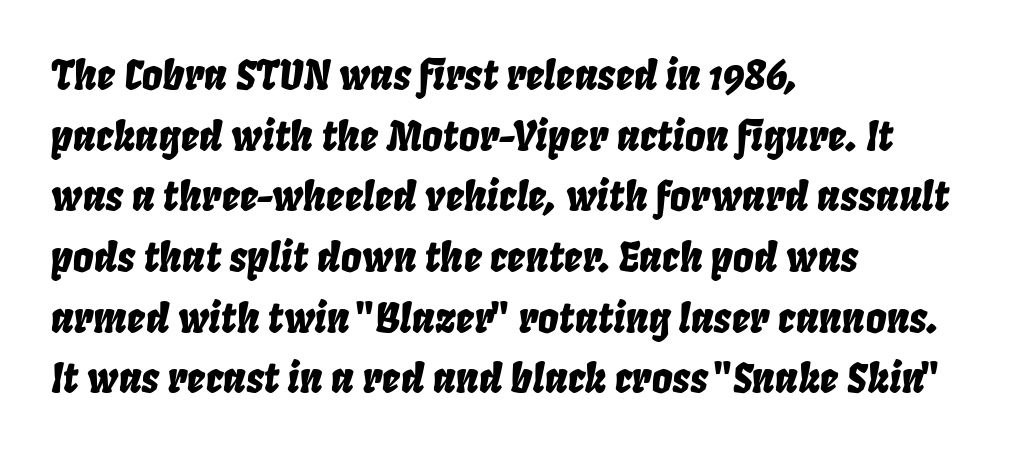
{"italic": "yes", "lean": "right", "slant_degrees": 8, "width": "condensed", "stroke_contrast": "low", "x_height": "large", "monospaced": "no", "underline": "no", "align": "left", "line_spacing": "normal", "line_spacing_ratio": 1.48, "letter_spacing": "normal", "letter_spacing_em": 0.0, "glyph_px": 41}
